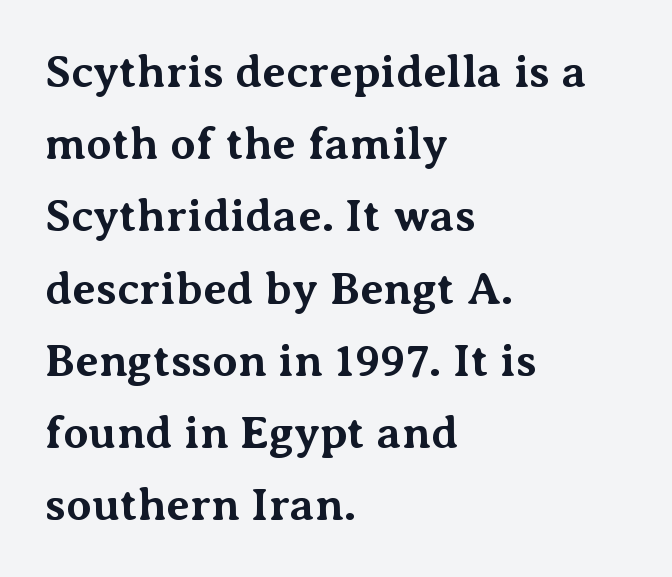
The image shows 46 px bold serif type, upright; set left-aligned, normal line spacing (1.57x), normal letter spacing, not underlined; medium stroke contrast and a medium x-height.
